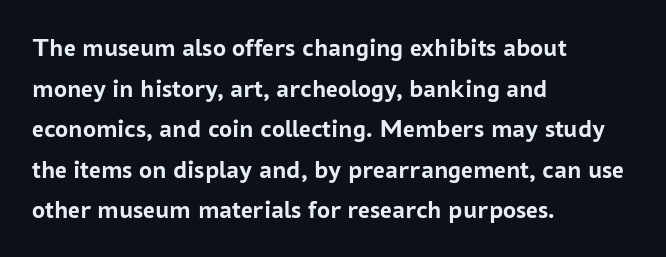
The image shows 26 px bold type, upright; set left-aligned, normal line spacing (1.56x), normal letter spacing, not underlined.
